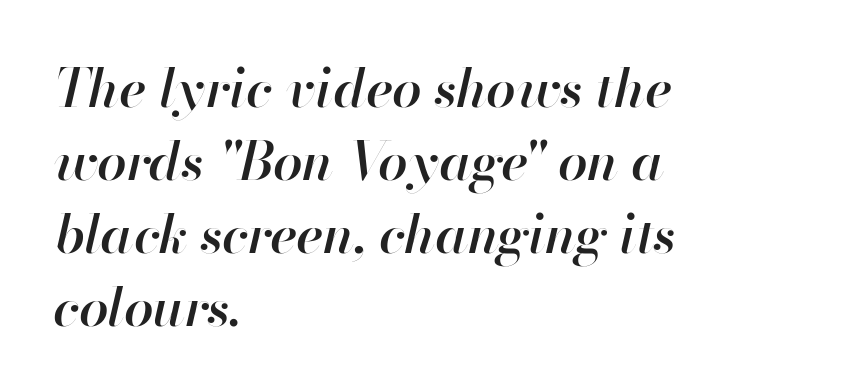
The image shows 53 px semibold type, italic (leaning right); set left-aligned, normal line spacing (1.38x), normal letter spacing, not underlined; high stroke contrast and a small x-height.
